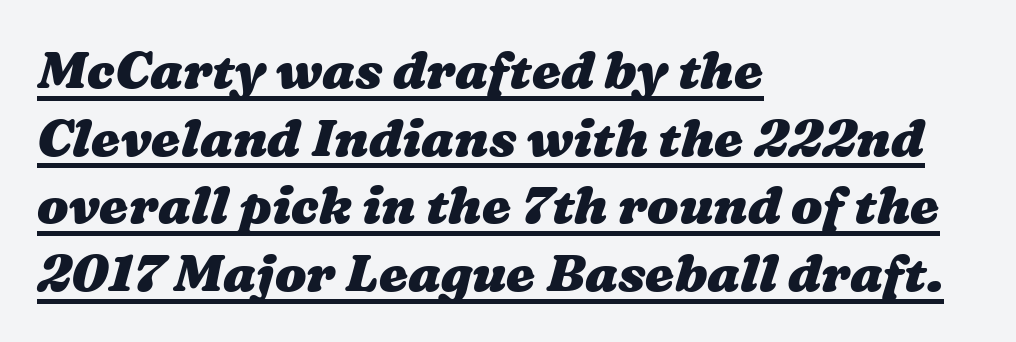
{"bold": "yes", "weight": "heavy", "width": "wide", "stroke_contrast": "medium", "x_height": "medium", "monospaced": "no", "underline": "yes", "align": "left", "line_spacing": "normal", "line_spacing_ratio": 1.3, "letter_spacing": "normal", "letter_spacing_em": 0.0, "glyph_px": 52}
